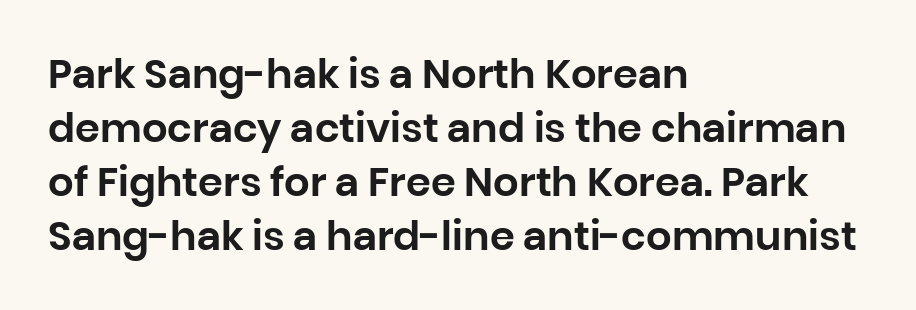
Vertical spacing — default. The characters display no serif detailing; their extremities are plain. Decoration check: the copy has no underline. The rendering uses natural spacing where letterforms have individual widths. If you drew a line through each stem, it would be perfectly vertical.
